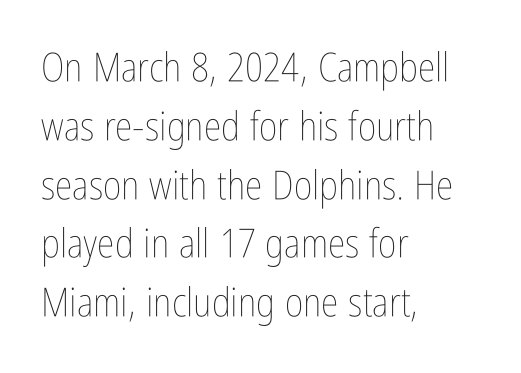
Q: Is the text bold? A: No.
Q: Is the text italic (slanted)? A: No, it is upright.
Q: Is the text underlined? A: No.
Q: How is the paragraph aligned? A: Left-aligned.
Q: Is the spacing between letters normal or unusually wide? A: Normal.
Q: Is the spacing between lines tight, normal or loose? A: Normal.
Q: Width (condensed, normal, or wide)? A: Condensed.
Q: Stroke contrast? A: Low.
Q: x-height? A: Medium.
Q: Monospaced? A: No.
